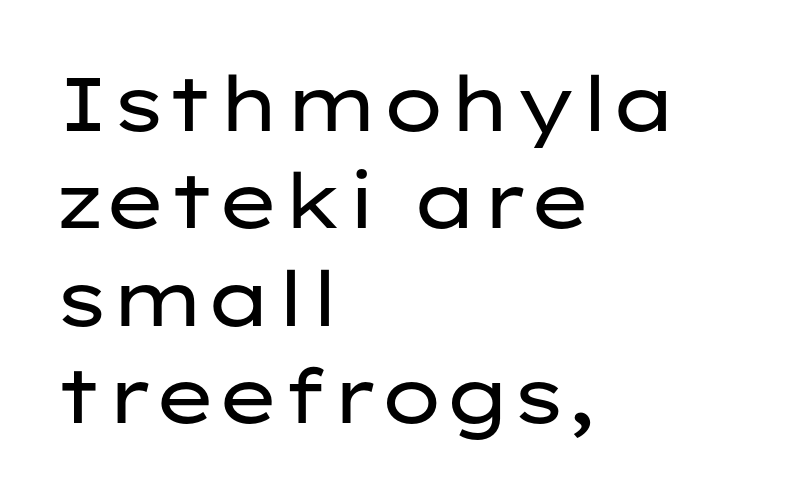
{"serif": "no", "italic": "no", "bold": "no", "weight": "regular", "width": "wide", "stroke_contrast": "low", "x_height": "medium", "monospaced": "no", "underline": "no", "align": "left", "line_spacing": "normal", "line_spacing_ratio": 1.28, "letter_spacing": "normal", "letter_spacing_em": 0.0, "glyph_px": 76}
